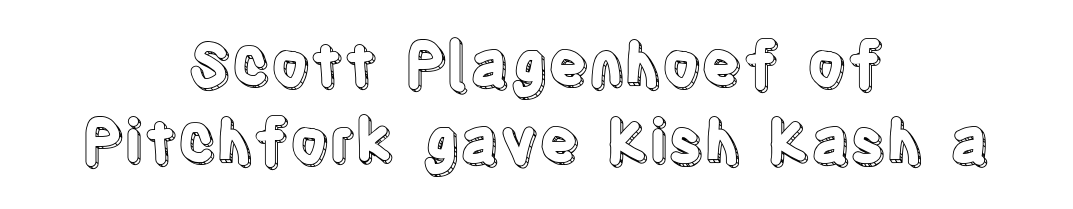
{"italic": "no", "width": "condensed", "x_height": "large", "monospaced": "no", "underline": "no", "align": "center", "line_spacing": "normal", "line_spacing_ratio": 1.28, "letter_spacing": "normal", "letter_spacing_em": 0.0, "glyph_px": 60}
